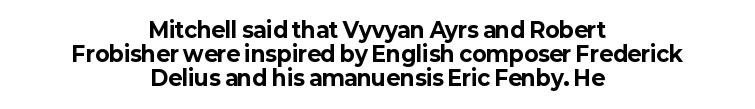
Cramped leading. Notice how thick the strokes are: this is what a full bold looks like. Caption: multi-line text, centered on the measure. Standard letterfit; no display-style spreading of the glyphs.
